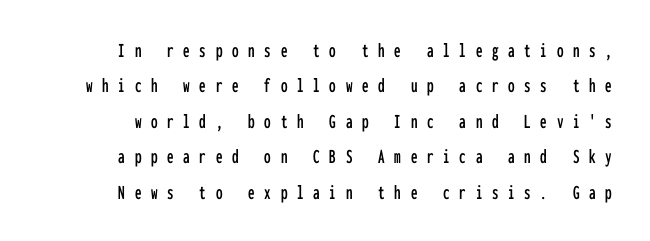
This is roman type, the default non-slanted kind. A typesetter would call this leading conventional body-copy spacing. The gap between lines stays unmarked. Students, note that the glyphs here are deliberately spaced far apart.
